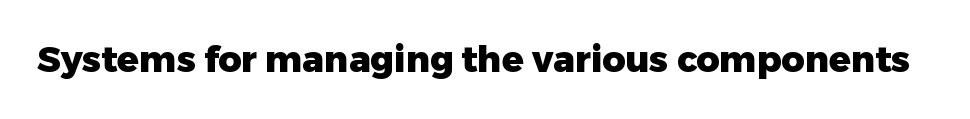
The image shows 36 px heavy sans-serif type, upright; set normal letter spacing, not underlined; low stroke contrast and a medium x-height.
